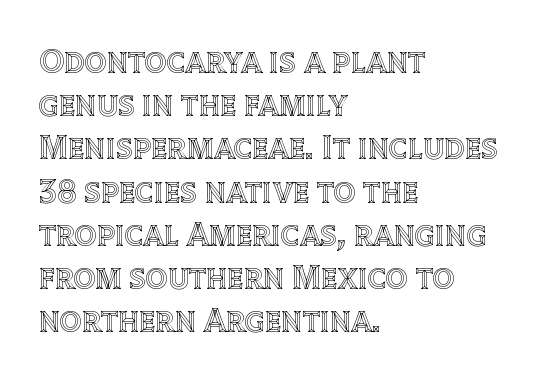
The image shows 34 px text type, upright; set left-aligned, normal line spacing (1.27x), normal letter spacing, not underlined; a large x-height.
